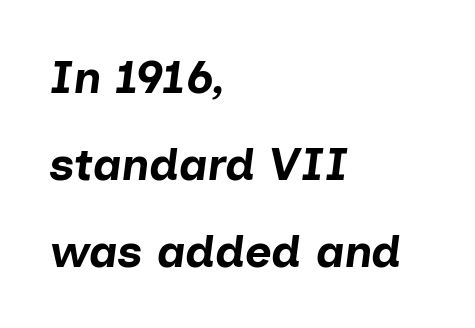
Q: Is the text bold? A: Yes.
Q: Is the text italic (slanted)? A: Yes, it leans right by about 7 degrees.
Q: Is the text underlined? A: No.
Q: How is the paragraph aligned? A: Left-aligned.
Q: Is the spacing between letters normal or unusually wide? A: Normal.
Q: Width (condensed, normal, or wide)? A: Normal.
Q: Stroke contrast? A: Low.
Q: x-height? A: Medium.
Q: Monospaced? A: No.
